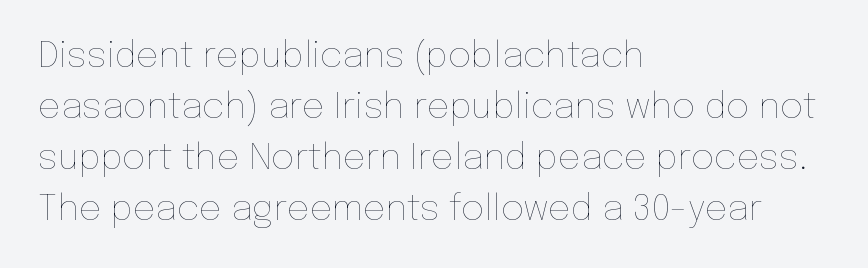
The image shows 36 px thin type, upright; set left-aligned, normal line spacing (1.42x), normal letter spacing, not underlined; low stroke contrast and a medium x-height.
